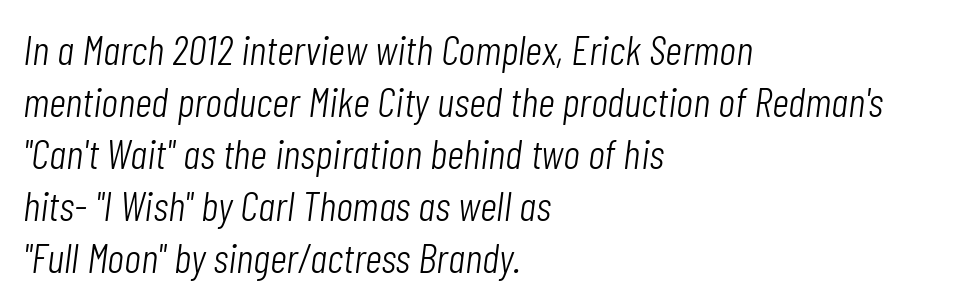
{"italic": "yes", "lean": "right", "slant_degrees": 7, "bold": "no", "weight": "light", "width": "condensed", "stroke_contrast": "low", "x_height": "medium", "monospaced": "no", "underline": "no", "align": "left", "line_spacing_ratio": 1.24, "letter_spacing": "normal", "letter_spacing_em": 0.0, "glyph_px": 42}
